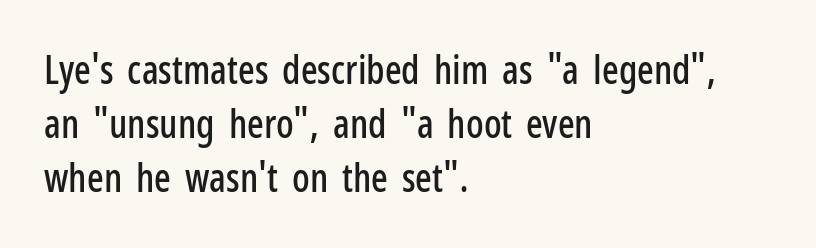
Every row of glyphs begins at an identical x-position on the left. Do the letters lean? They stand straight. Each row of text sits above clean, open space. There is no visible air inserted between adjacent glyphs. This sample keeps an unexceptional amount of space between lines.
